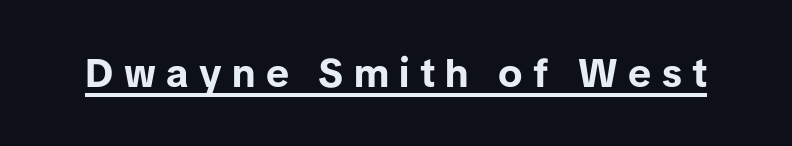
Tracking value appears strongly positive — letters spread wide. Nope, no serifs anywhere on these letters. Is this a fixed-width face? No — the glyphs have proportional, varying widths. The letters are bold, with thick, heavy strokes. The axis of the letterforms is exactly vertical. The rendering uses the underline text-decoration.
